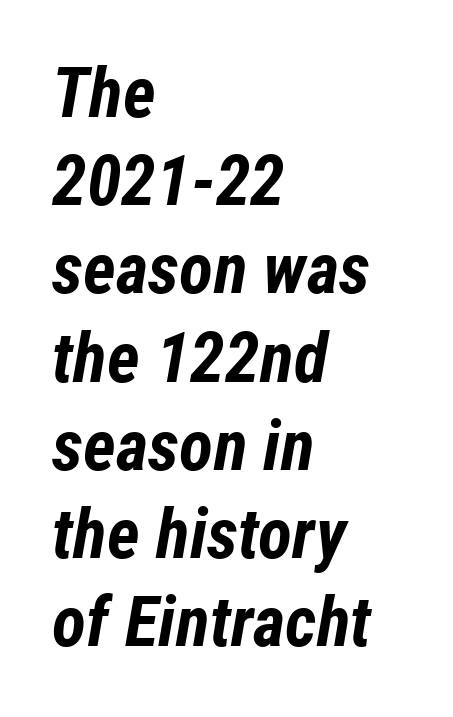
Type without underlining. Notice how descenders clear the ascenders below comfortably — that's standard leading. This rendering leaves character spacing at its baseline value. The passage shown is emphatically bold.
